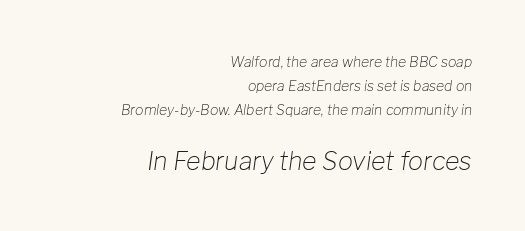
Q: Is the text bold? A: No.
Q: Is the text italic (slanted)? A: Yes, it leans right by about 8 degrees.
Q: Is the text underlined? A: No.
Q: How is the paragraph aligned? A: Right-aligned.
Q: Is the spacing between letters normal or unusually wide? A: Normal.
Q: Which block of text is set in a larger size, the first (top) or the second (bottom)? A: The second (bottom) one.
